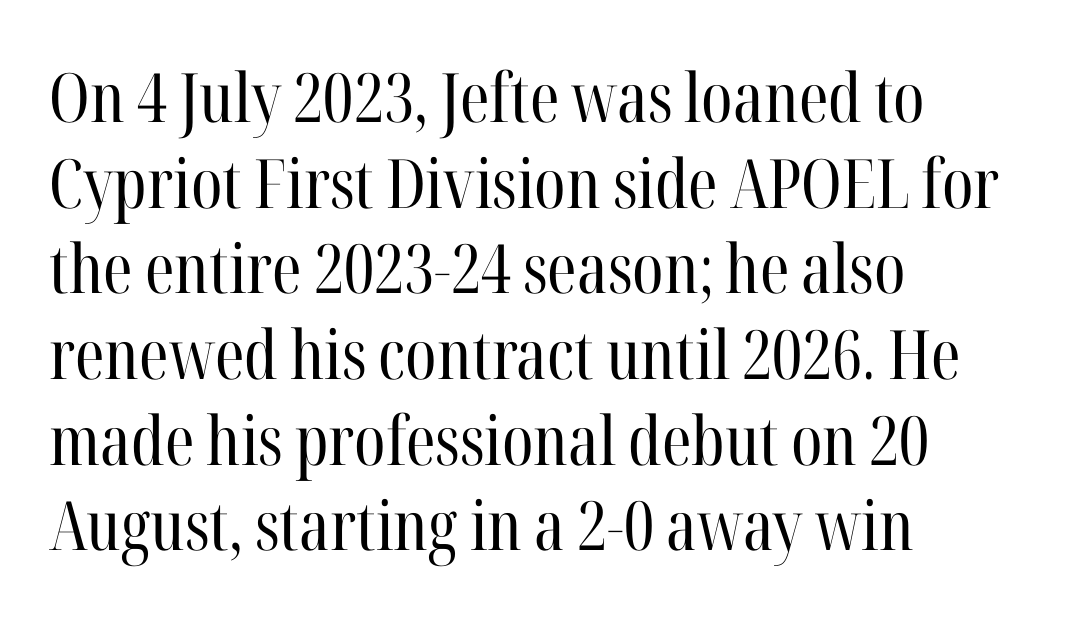
{"serif": "yes", "italic": "no", "bold": "no", "weight": "regular", "width": "condensed", "stroke_contrast": "high", "x_height": "medium", "monospaced": "no", "underline": "no", "align": "left", "line_spacing": "normal", "line_spacing_ratio": 1.26, "letter_spacing": "normal", "letter_spacing_em": 0.0, "glyph_px": 68}
